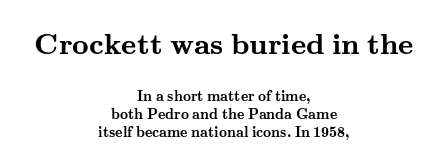
The image shows 29 px semibold, wide serif type, upright; set centered, normal line spacing (1.29x), normal letter spacing, not underlined; the first (top) block is 2.07x larger; medium stroke contrast and a small x-height.
